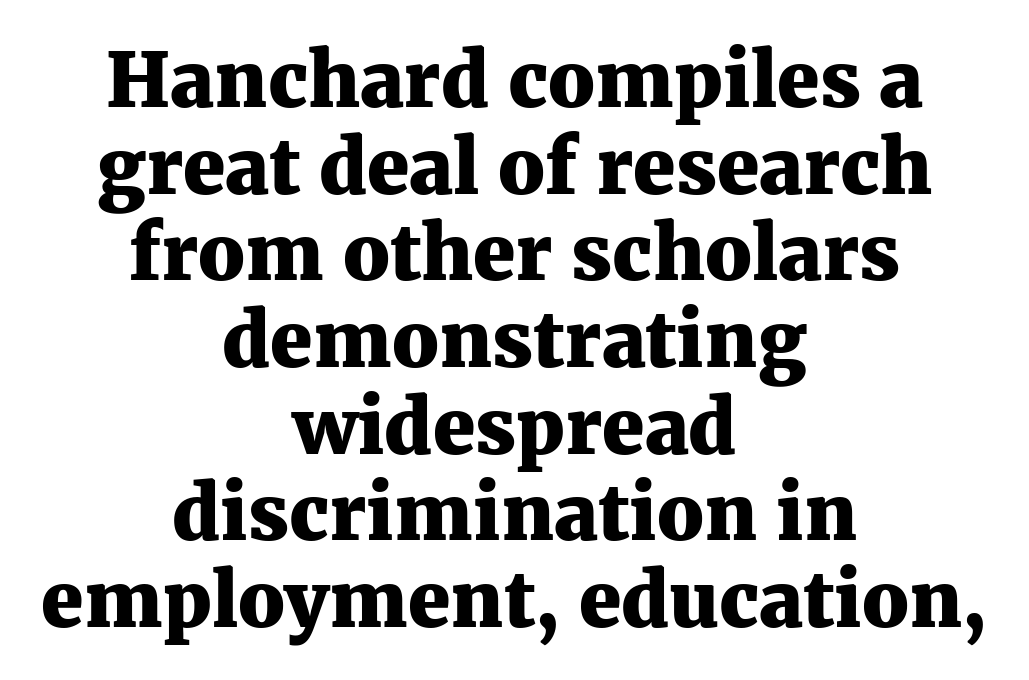
The image shows 76 px heavy serif type, upright; set centered, tight line spacing (1.14x), normal letter spacing, not underlined; medium stroke contrast and a medium x-height.
